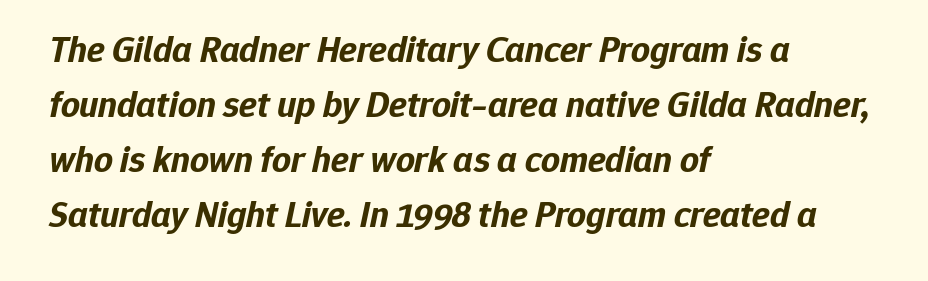
The image shows 37 px bold type, italic (leaning right); set left-aligned, normal line spacing (1.49x), normal letter spacing, not underlined; low stroke contrast and a medium x-height.
